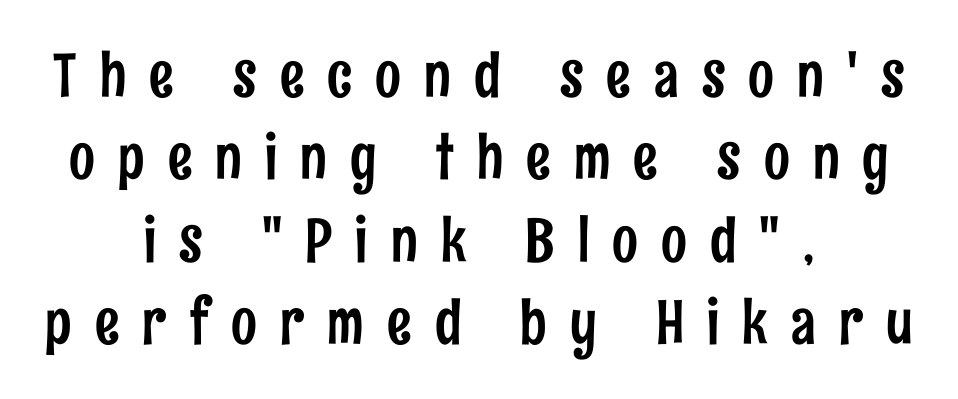
{"serif": "no", "italic": "no", "width": "condensed", "stroke_contrast": "low", "x_height": "medium", "monospaced": "no", "underline": "no", "align": "center", "line_spacing": "normal", "line_spacing_ratio": 1.35, "letter_spacing": "wide", "letter_spacing_em": 0.38, "glyph_px": 61}
